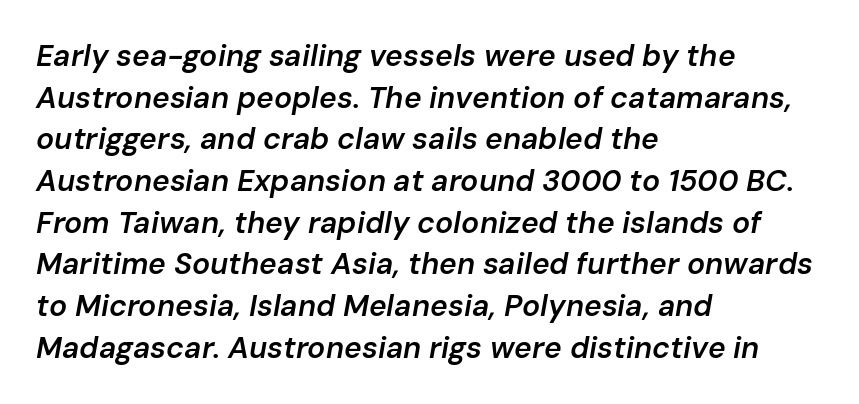
The image shows 30 px semibold type, italic (leaning right); set left-aligned, normal line spacing (1.39x), normal letter spacing, not underlined; low stroke contrast and a medium x-height.
